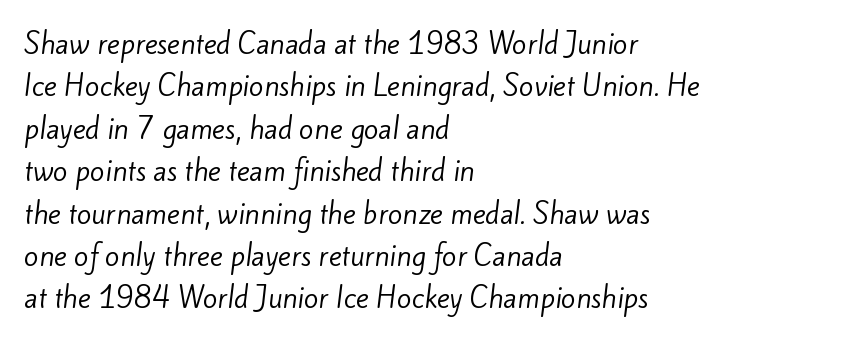
Teacher's note: observe the even left margin — that is flush-left alignment. Students, observe: this is what conventionally led text looks like. Check under the words: just untouched page. The font sits on the lighter half of the weight spectrum, regular included.
